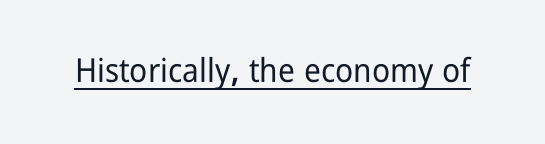
Ordinary non-slanted type is in use. To sum up the face: it is a sans, with no serifs. These characters rest on top of a visible drawn line. Spacing verdict: proportional, widths tailored to each character. Glyph-to-glyph distance matches everyday printed text.
